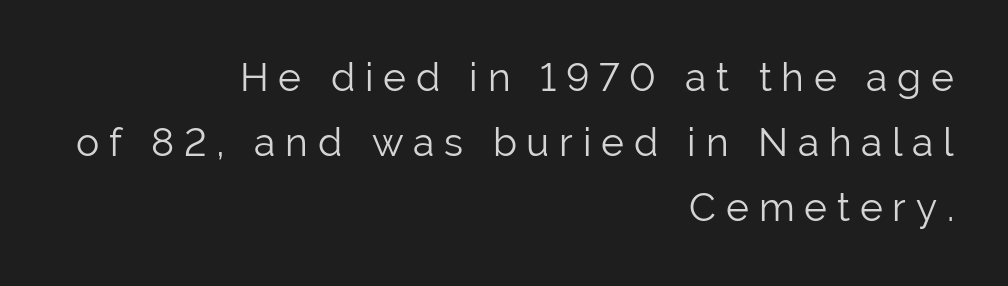
Check under the words: just untouched page. Stroke thickness stays within the range of a standard reading face or lighter. The text was rendered using a sans face with plain stroke endings. Reading down the column, the eye jumps a familiar distance to each next line. Varying glyph widths throughout — classic text-font behaviour.
